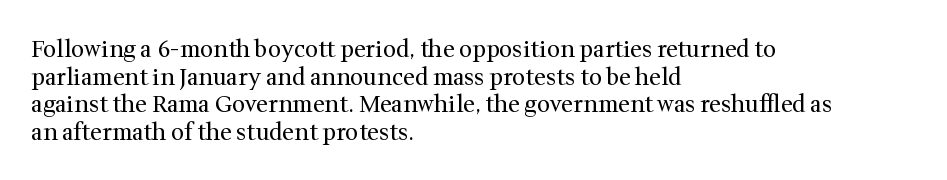
The image shows 23 px text type, upright; set left-aligned, line spacing 1.2x, normal letter spacing, not underlined.
